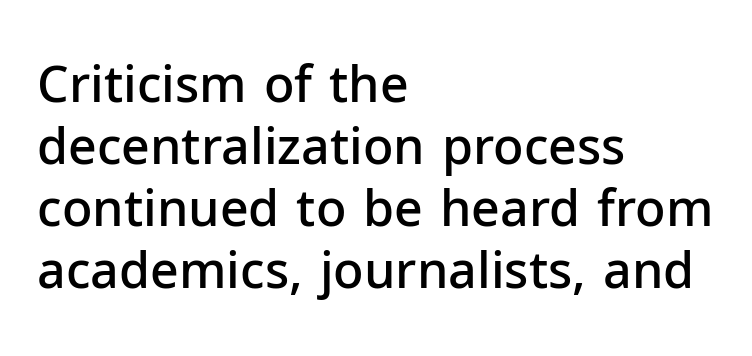
Q: Is the text bold? A: Semi-bold.
Q: Is the text italic (slanted)? A: No, it is upright.
Q: Is the typeface a serif or a sans-serif typeface? A: Sans-serif.
Q: Is the text underlined? A: No.
Q: How is the paragraph aligned? A: Left-aligned.
Q: Is the spacing between letters normal or unusually wide? A: Normal.
Q: Width (condensed, normal, or wide)? A: Normal.
Q: Stroke contrast? A: Low.
Q: x-height? A: Medium.
Q: Monospaced? A: No.
